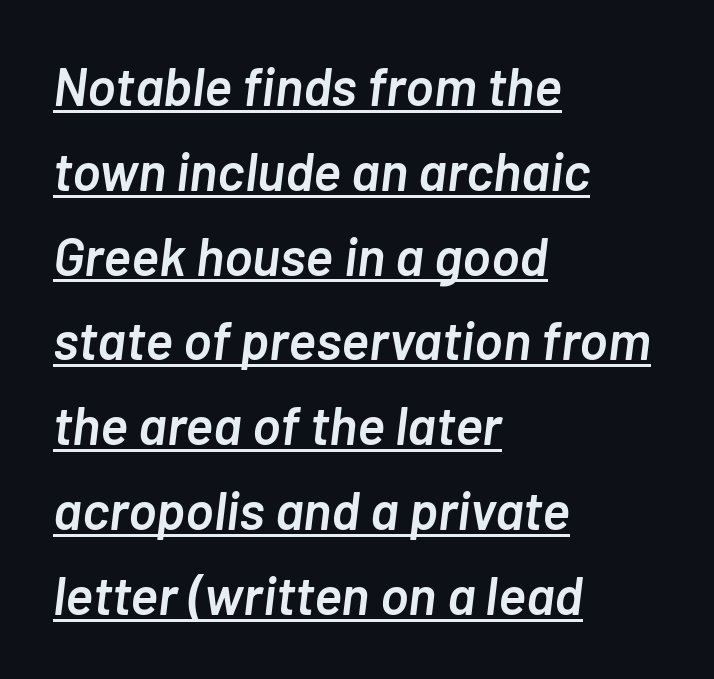
{"italic": "yes", "lean": "right", "slant_degrees": 7, "bold": "semi", "weight": "semibold", "width": "normal", "stroke_contrast": "low", "x_height": "medium", "monospaced": "no", "underline": "yes", "align": "left", "line_spacing": "normal", "line_spacing_ratio": 1.6, "letter_spacing": "normal", "letter_spacing_em": 0.0, "glyph_px": 53}
